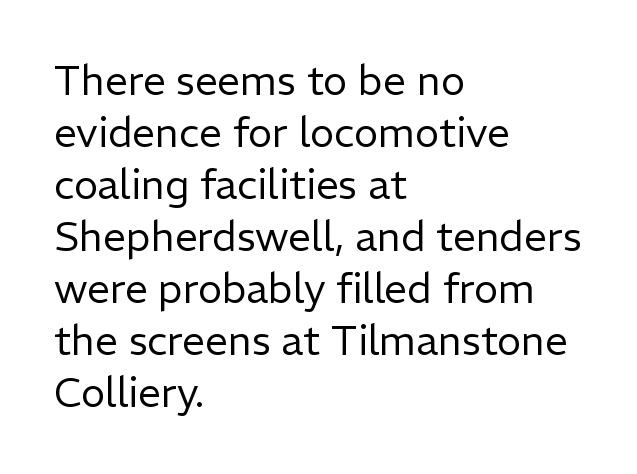
The image shows 41 px regular-weight sans-serif type, upright; set left-aligned, normal line spacing (1.27x), normal letter spacing, not underlined; low stroke contrast and a medium x-height.
